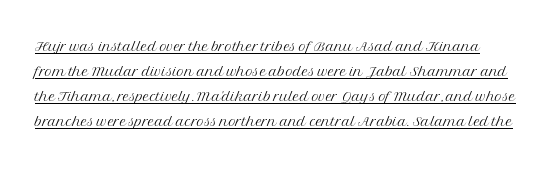
Q: Is the text bold? A: No.
Q: Is the text italic (slanted)? A: Yes.
Q: Is the text underlined? A: Yes.
Q: Is the spacing between letters normal or unusually wide? A: Normal.
Q: Is the spacing between lines tight, normal or loose? A: Normal.
